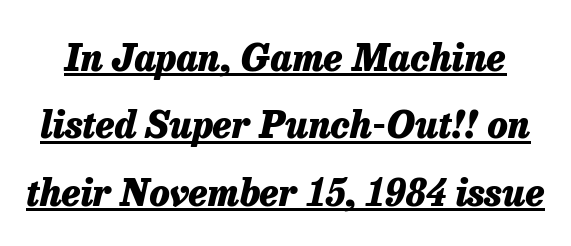
The image shows 37 px heavy type, italic (leaning right); set line spacing 1.82x, normal letter spacing, underlined; low stroke contrast and a medium x-height.
